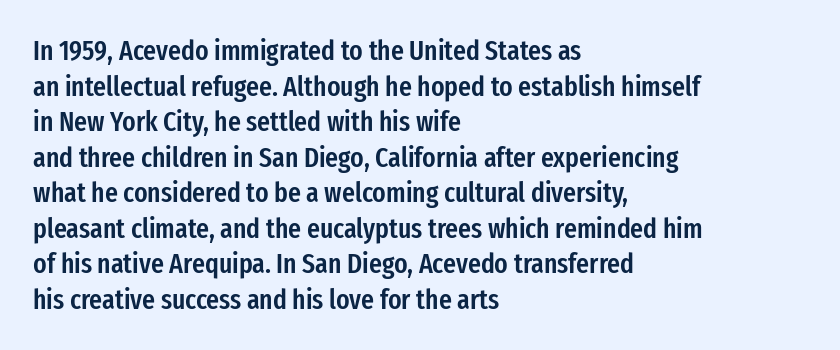
Glance below the letters and you will spot only blank space. Alignment: flush left. The typesetting leans somewhat heavy: a semibold. Typographically, this falls in the sans-serif category.
